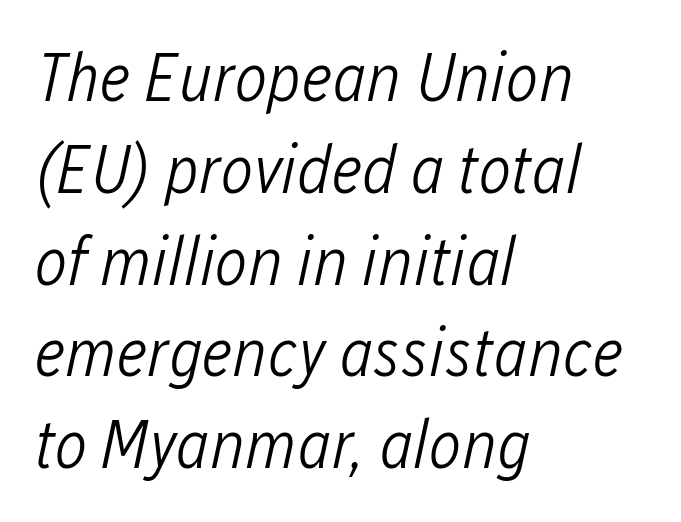
{"italic": "yes", "lean": "right", "slant_degrees": 12, "bold": "no", "weight": "light", "width": "condensed", "stroke_contrast": "low", "x_height": "medium", "monospaced": "no", "underline": "no", "align": "left", "line_spacing": "normal", "line_spacing_ratio": 1.33, "letter_spacing": "normal", "letter_spacing_em": 0.0, "glyph_px": 69}
